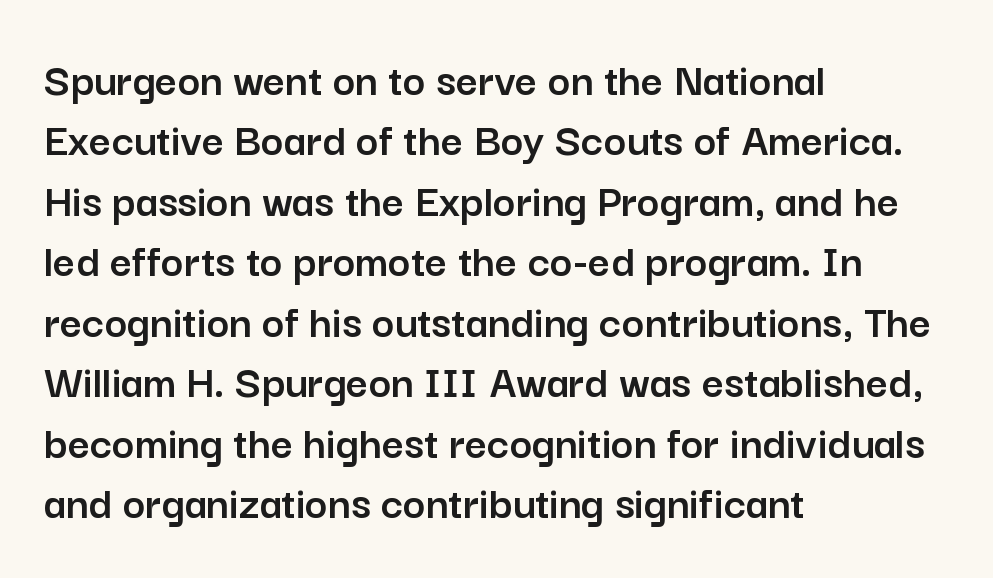
{"serif": "no", "italic": "no", "width": "normal", "stroke_contrast": "low", "x_height": "medium", "monospaced": "no", "underline": "no", "align": "left", "line_spacing": "normal", "line_spacing_ratio": 1.26, "letter_spacing": "normal", "letter_spacing_em": 0.0, "glyph_px": 48}
